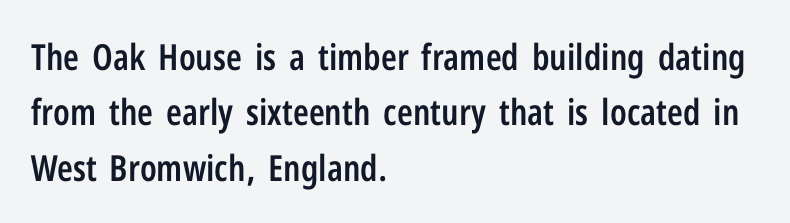
Proportional: the letters do not fall into vertical columns. The letters sit at their default tracking, neither squeezed nor spread. Heft: intermediate — a semibold. The rendering anchors every line to the left-hand side. The specimen reads as upright at a glance. Nope, no serifs anywhere on these letters.
